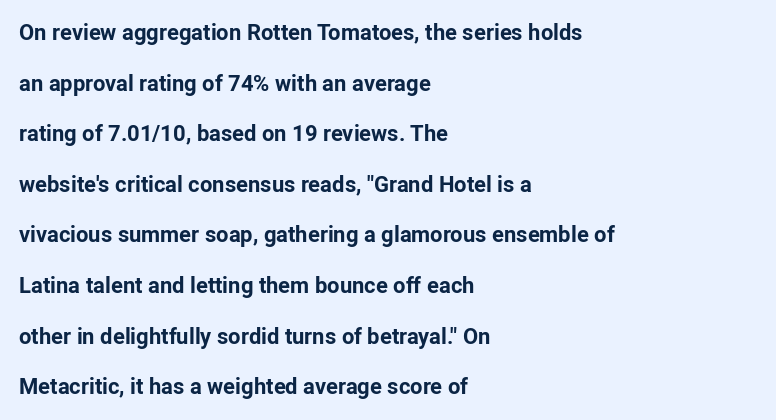
These words are printed bold, with thick strokes throughout. The typesetter chose a ragged-right arrangement here. This sample uses an upright cut, with every glyph sitting square on the baseline. A typesetter would call this leading open, well beyond the default.
